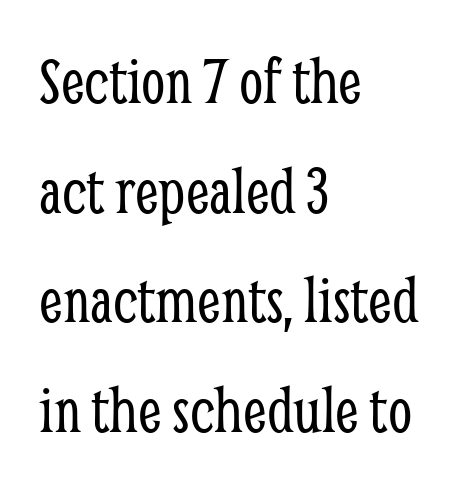
The image shows 69 px light, condensed serif type, upright; set left-aligned, normal line spacing (1.59x), normal letter spacing, not underlined; low stroke contrast and a medium x-height.
